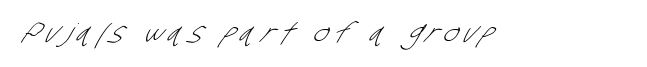
Q: Is the text bold? A: No.
Q: Is the typeface a serif or a sans-serif typeface? A: Sans-serif.
Q: Is the text underlined? A: No.
Q: Is the spacing between letters normal or unusually wide? A: Unusually wide.
Q: Width (condensed, normal, or wide)? A: Condensed.
Q: Stroke contrast? A: Low.
Q: x-height? A: Large.
Q: Monospaced? A: No.
